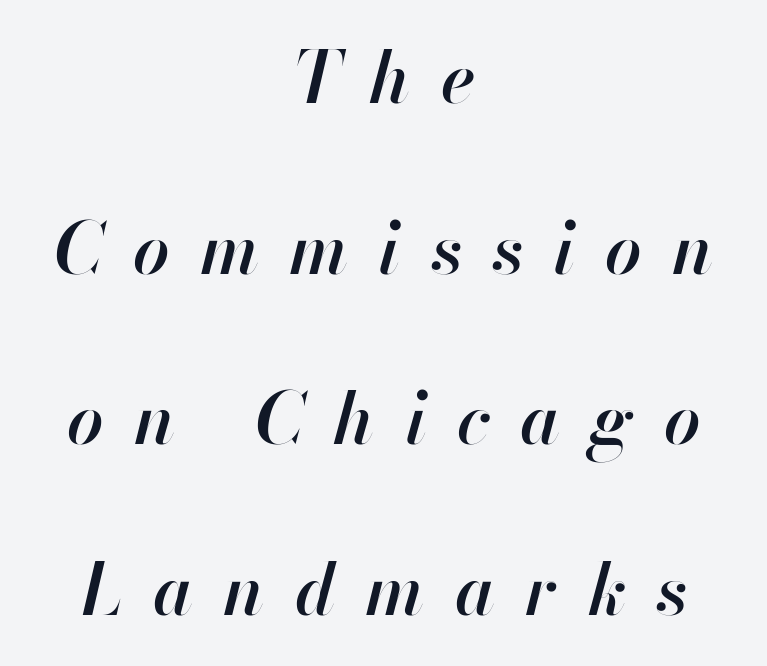
{"italic": "yes", "lean": "right", "slant_degrees": 13, "bold": "semi", "weight": "semibold", "width": "normal", "stroke_contrast": "high", "x_height": "small", "monospaced": "no", "underline": "no", "align": "center", "line_spacing": "loose", "line_spacing_ratio": 2.37, "letter_spacing": "wide", "letter_spacing_em": 0.42, "glyph_px": 72}
